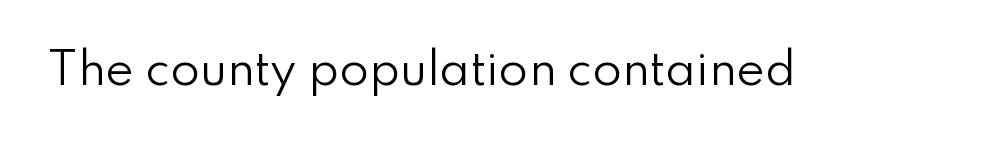
Q: Is the text bold? A: No.
Q: Is the text italic (slanted)? A: No, it is upright.
Q: Is the typeface a serif or a sans-serif typeface? A: Sans-serif.
Q: Is the text underlined? A: No.
Q: Is the spacing between letters normal or unusually wide? A: Normal.
Q: Width (condensed, normal, or wide)? A: Normal.
Q: Stroke contrast? A: Low.
Q: x-height? A: Small.
Q: Monospaced? A: No.
